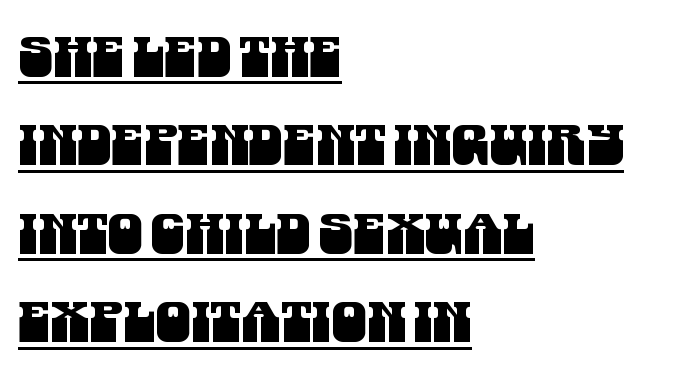
The image shows 56 px condensed sans-serif type; set left-aligned, normal line spacing (1.58x), normal letter spacing, underlined; medium stroke contrast and a large x-height.
